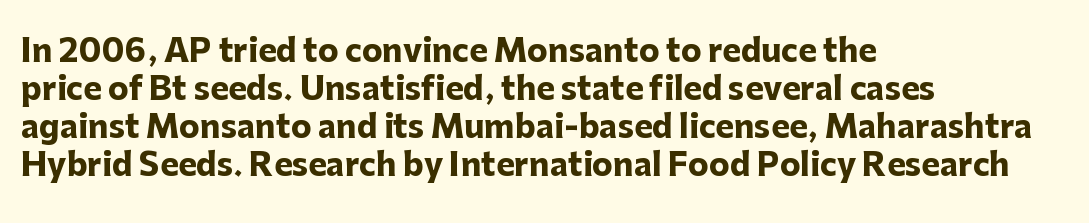
Check the space under the baseline: it is left empty. Casual observation: everything's shoved over to the left. A sans-serif font was chosen for this passage. A typesetter would call this proportional, since set widths differ per character. The face used here has the dense, thick strokes of a bold.
